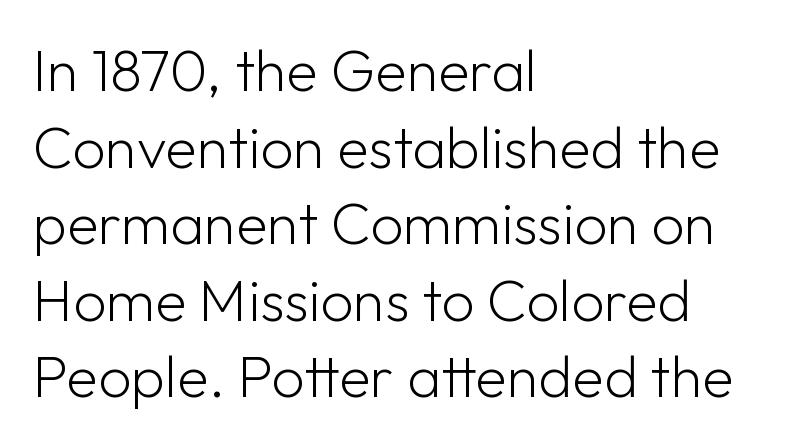
{"serif": "no", "italic": "no", "bold": "no", "weight": "light", "width": "normal", "stroke_contrast": "low", "x_height": "medium", "monospaced": "no", "underline": "no", "align": "left", "line_spacing": "normal", "line_spacing_ratio": 1.32, "letter_spacing": "normal", "letter_spacing_em": 0.0, "glyph_px": 58}
